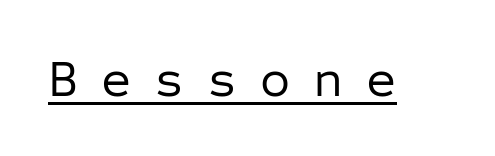
The image shows 52 px regular-weight sans-serif type, upright, monospaced; set unusually wide letter spacing (+0.44 em), underlined; low stroke contrast and a medium x-height.
